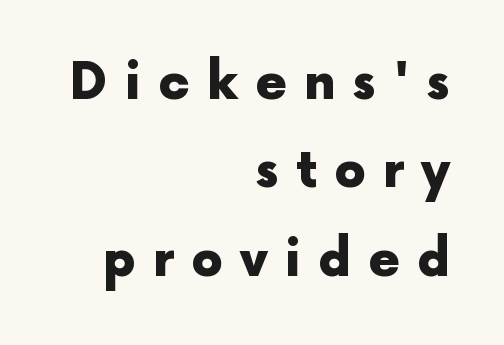
Q: Is the text bold? A: Yes.
Q: Is the text italic (slanted)? A: No, it is upright.
Q: Is the typeface a serif or a sans-serif typeface? A: Sans-serif.
Q: Is the text underlined? A: No.
Q: How is the paragraph aligned? A: Right-aligned.
Q: Is the spacing between letters normal or unusually wide? A: Unusually wide.
Q: Width (condensed, normal, or wide)? A: Normal.
Q: x-height? A: Medium.
Q: Monospaced? A: No.
